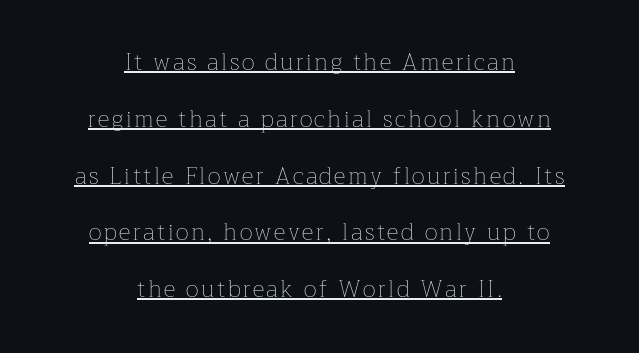
{"italic": "no", "bold": "no", "underline": "yes", "align": "center", "line_spacing": "loose", "line_spacing_ratio": 2.47, "glyph_px": 23}
